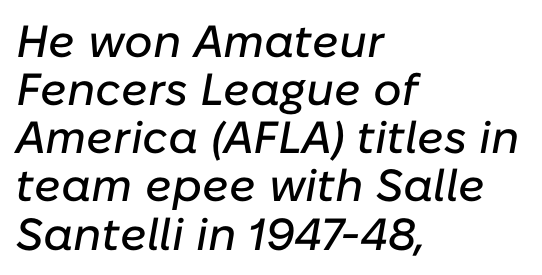
Q: Is the text italic (slanted)? A: Yes, it leans right by about 10 degrees.
Q: Is the text underlined? A: No.
Q: How is the paragraph aligned? A: Left-aligned.
Q: Is the spacing between letters normal or unusually wide? A: Normal.
Q: Is the spacing between lines tight, normal or loose? A: Tight.
Q: Width (condensed, normal, or wide)? A: Normal.
Q: Stroke contrast? A: Low.
Q: x-height? A: Medium.
Q: Monospaced? A: No.
